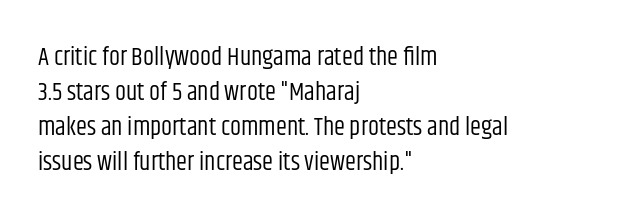
Nobody drew a line under any word here. The passage is arranged the way most books set body copy — flush left. Is the stroke heavy? The answer is a plain regular-or-lighter. Nobody touched the tracking dial on this one. A roman cut, with each character standing at attention. The space between consecutive lines is moderate.
